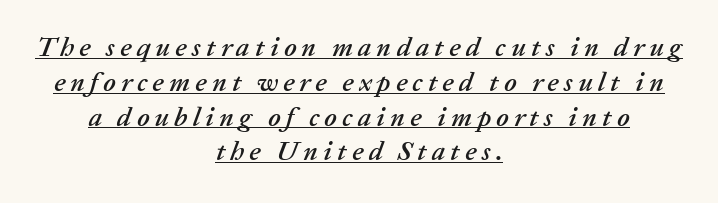
Q: Is the text italic (slanted)? A: Yes, it leans right by about 20 degrees.
Q: Is the text underlined? A: Yes.
Q: How is the paragraph aligned? A: Centered.
Q: Is the spacing between lines tight, normal or loose? A: Normal.
